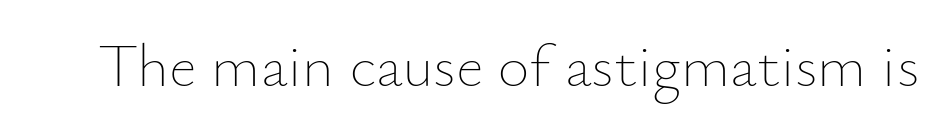
The typeface has the unassuming heft of standard copy or less. Plain, unruled lines of type. These lines are rendered in a variable-pitch font. You can tell it's not italic because the verticals are truly vertical.
